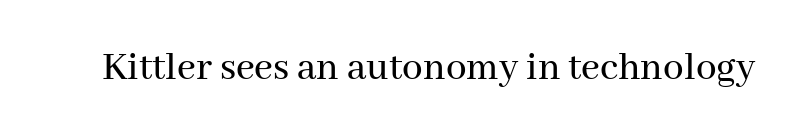
The image shows 41 px serif type, upright; set normal letter spacing, not underlined; medium stroke contrast and a medium x-height.
